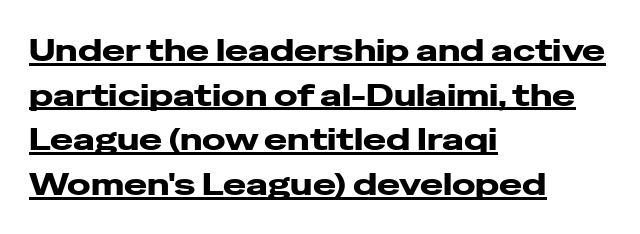
{"serif": "no", "italic": "no", "bold": "yes", "weight": "heavy", "width": "wide", "stroke_contrast": "low", "x_height": "medium", "monospaced": "no", "underline": "yes", "align": "left", "line_spacing": "normal", "line_spacing_ratio": 1.44, "letter_spacing": "normal", "letter_spacing_em": 0.0, "glyph_px": 31}
